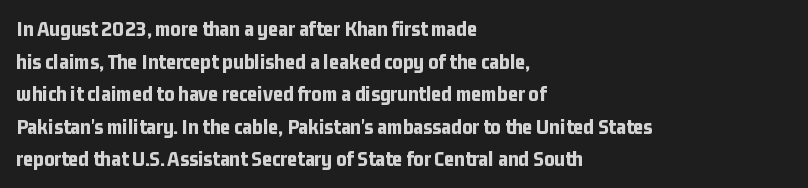
{"italic": "no", "bold": "yes", "underline": "no", "align": "left", "line_spacing": "normal", "line_spacing_ratio": 1.48, "letter_spacing": "normal", "letter_spacing_em": 0.0, "glyph_px": 22}
